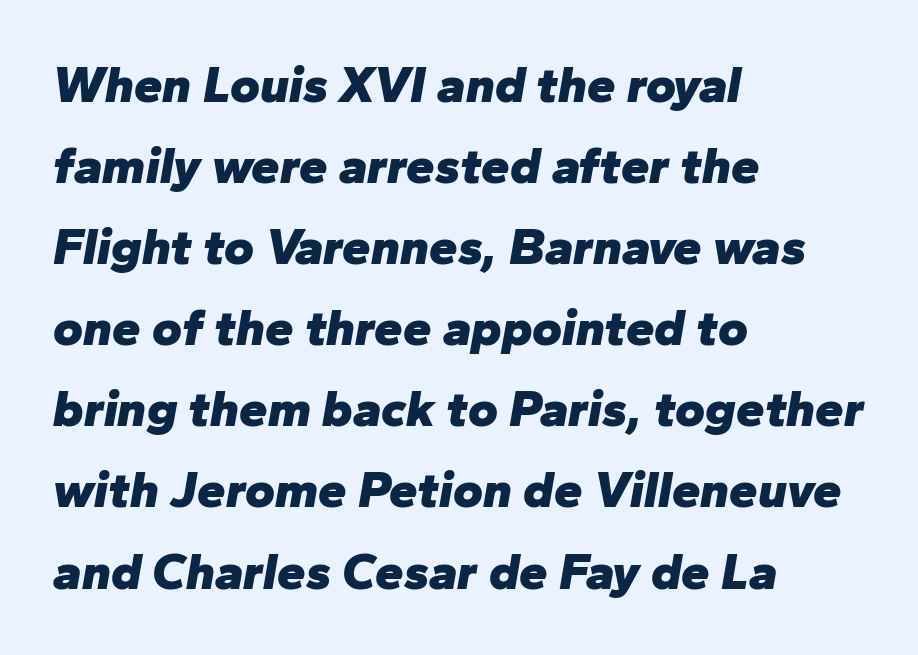
The image shows 51 px heavy type, italic (leaning right); set left-aligned, normal line spacing (1.59x), normal letter spacing, not underlined; low stroke contrast and a medium x-height.
